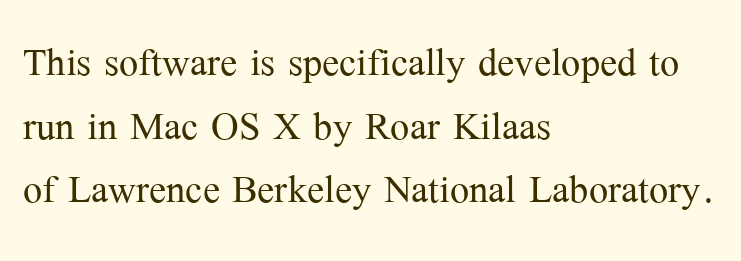
This rendering uses left alignment, leaving the right contour irregular. A light-to-regular cut is what we see here. The glyphs in this specimen are seriffed. Notice how the stems are strictly vertical — no italics here.
